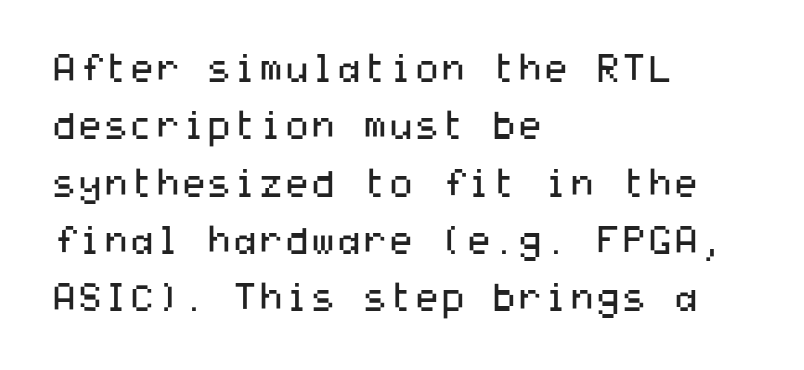
Clear beneath every line of the passage. The letters sit at their default tracking, neither squeezed nor spread. The text was rendered using a sans face with plain stroke endings. Stems and bowls with no extra thickness — not bold.
